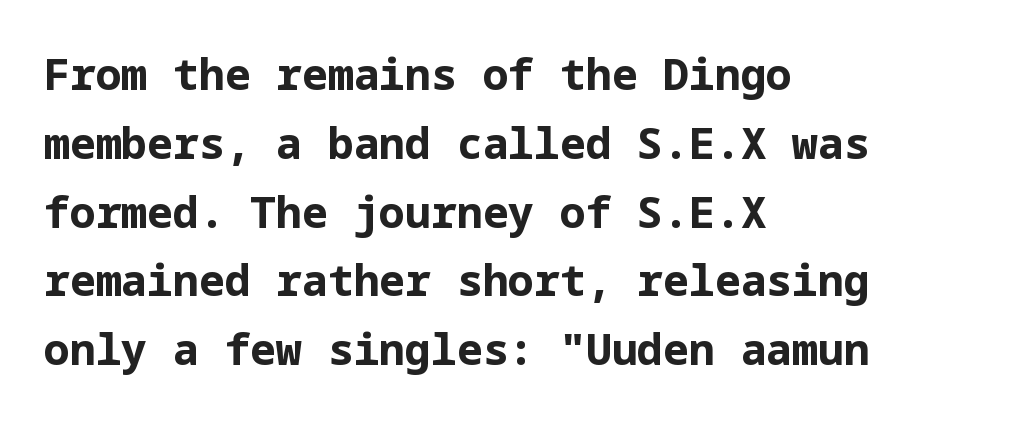
The image shows 43 px bold sans-serif type, upright; set left-aligned, normal line spacing (1.6x), normal letter spacing, not underlined; low stroke contrast and a medium x-height.
